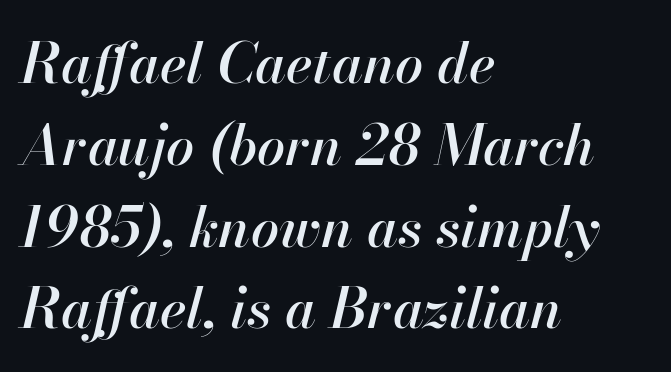
The image shows 56 px text type, italic (leaning right); set left-aligned, normal line spacing (1.46x), normal letter spacing, not underlined; high stroke contrast and a small x-height.
